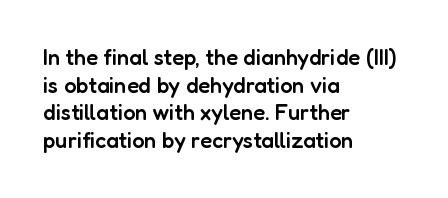
Q: Is the text bold? A: Semi-bold.
Q: Is the text italic (slanted)? A: No, it is upright.
Q: Is the text underlined? A: No.
Q: How is the paragraph aligned? A: Left-aligned.
Q: Is the spacing between letters normal or unusually wide? A: Normal.
Q: Is the spacing between lines tight, normal or loose? A: Normal.
